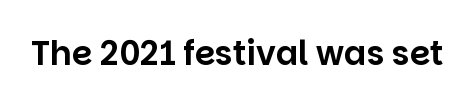
Examine the stroke ends and you'll find no serifs. Spacing verdict: proportional, widths tailored to each character. Do the letters lean? They stand straight. Nothing unusual about the tracking: characters are spaced as the font intends. Type without underlining.
